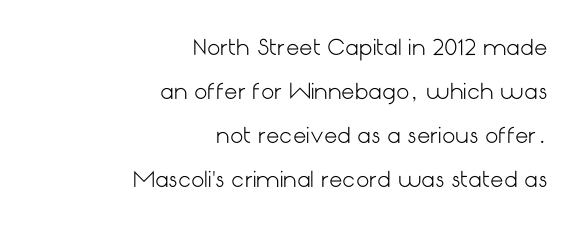
Q: Is the text bold? A: No.
Q: Is the text italic (slanted)? A: No, it is upright.
Q: Is the text underlined? A: No.
Q: How is the paragraph aligned? A: Right-aligned.
Q: Is the spacing between letters normal or unusually wide? A: Normal.
Q: Is the spacing between lines tight, normal or loose? A: Loose.
